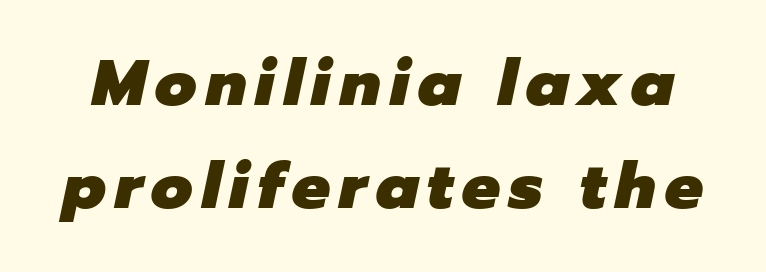
The leading is moderate, giving the passage an even texture. How heavy is the stroke? Heavy — this is a bold. Has an underline been added? It has not. The whole block is typeset with a tilt. Note the varied advance widths — an 'i' is clearly narrower than an 'm'.
